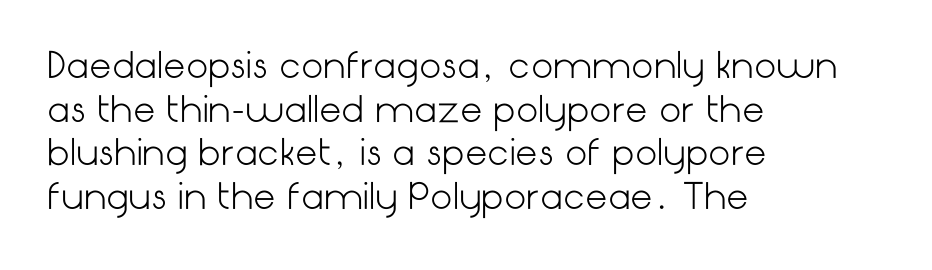
Vertical strokes here are truly vertical. Reading down the block, your eye returns to a fixed left position each line. Observe the ordinary spacing: letters are neighbours, not strangers. Glance below the letters and you will spot only blank space.
